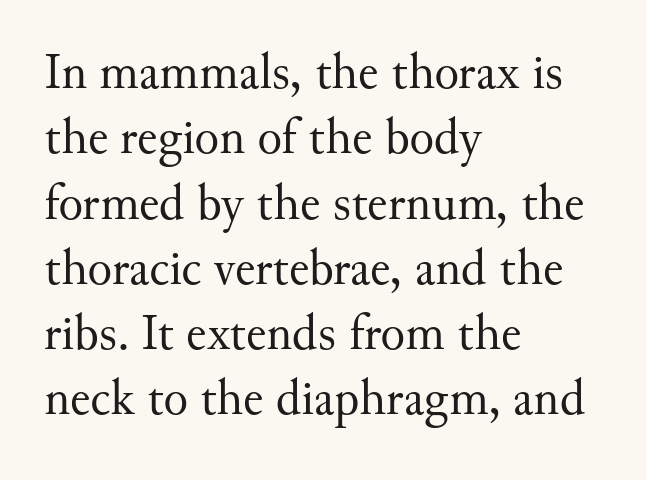
{"serif": "yes", "italic": "no", "bold": "no", "weight": "regular", "width": "normal", "stroke_contrast": "medium", "x_height": "small", "monospaced": "no", "underline": "no", "align": "left", "line_spacing": "normal", "line_spacing_ratio": 1.28, "letter_spacing": "normal", "letter_spacing_em": 0.0, "glyph_px": 51}
